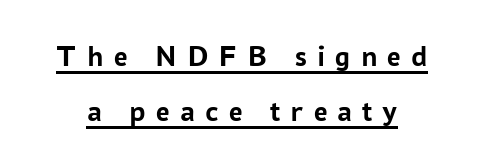
Q: Is the text bold? A: Yes.
Q: Is the text italic (slanted)? A: No, it is upright.
Q: Is the typeface a serif or a sans-serif typeface? A: Sans-serif.
Q: Is the text underlined? A: Yes.
Q: Is the spacing between letters normal or unusually wide? A: Unusually wide.
Q: Width (condensed, normal, or wide)? A: Normal.
Q: Stroke contrast? A: Low.
Q: x-height? A: Medium.
Q: Monospaced? A: No.
